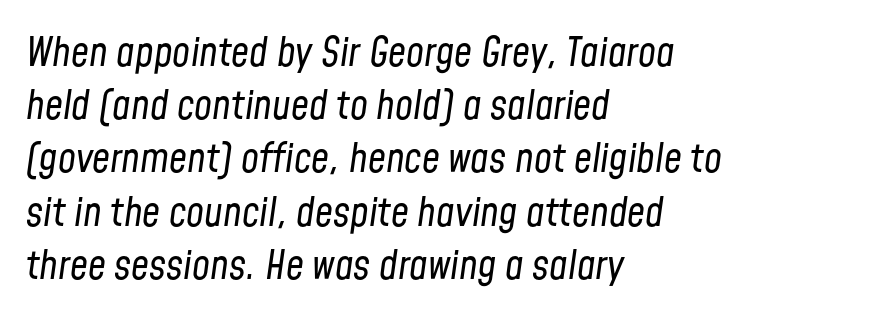
The image shows 40 px regular-weight, condensed type, italic (leaning right); set left-aligned, normal line spacing (1.33x), normal letter spacing, not underlined; low stroke contrast and a medium x-height.
